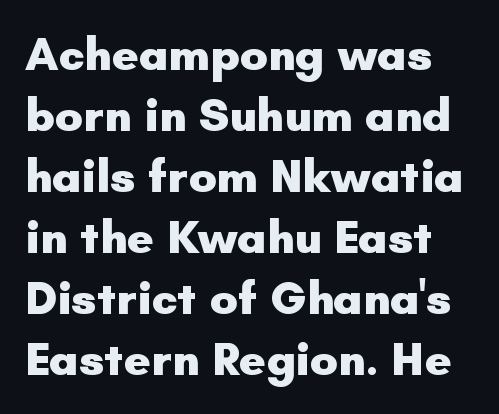
Q: Is the text bold? A: Yes.
Q: Is the text italic (slanted)? A: No, it is upright.
Q: Is the typeface a serif or a sans-serif typeface? A: Sans-serif.
Q: Is the text underlined? A: No.
Q: Is the spacing between letters normal or unusually wide? A: Normal.
Q: Is the spacing between lines tight, normal or loose? A: Normal.
Q: Width (condensed, normal, or wide)? A: Normal.
Q: Stroke contrast? A: Low.
Q: x-height? A: Small.
Q: Monospaced? A: No.
